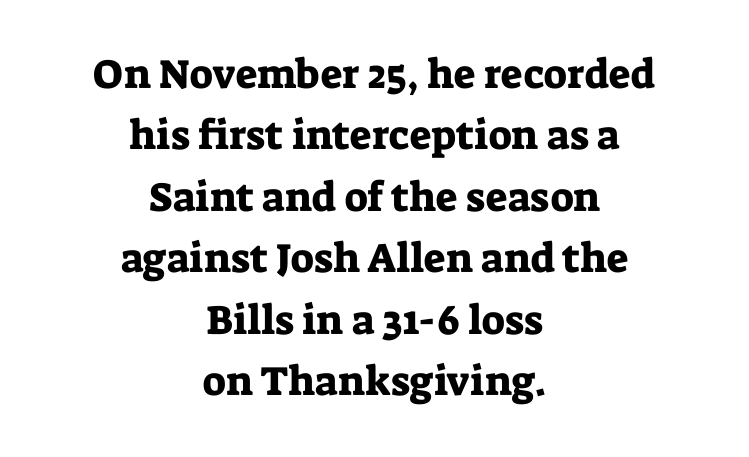
Looks like regular typesetting: each glyph gets only the width it needs. This rendering leaves character spacing at its baseline value. Quick note: interline space is typical. Vertical strokes here are truly vertical.
